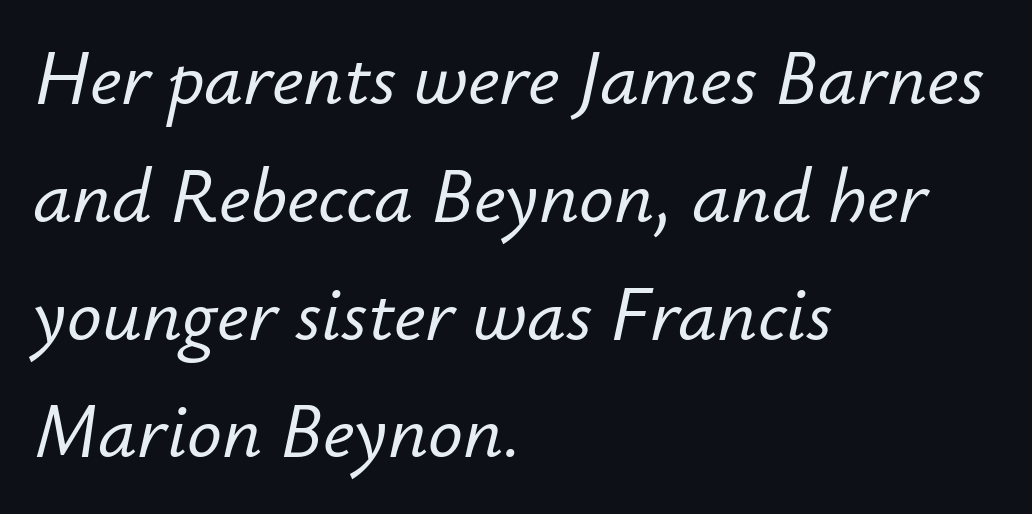
Each new line begins a customary step beneath the previous one. Tall strokes in this sample are angled rather than plumb. The passage shown has conventional tracking throughout. The words here are not underlined. Short and long lines alike share a common starting point at left. The letters advance in unequal steps, a hallmark of proportional type.
